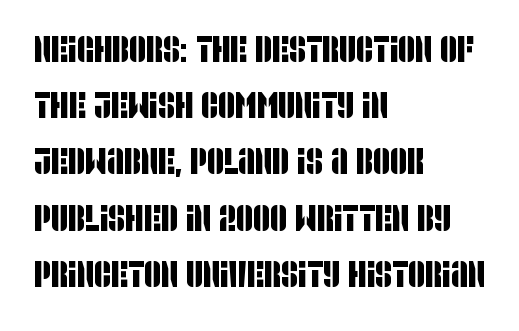
Q: Is the typeface a serif or a sans-serif typeface? A: Sans-serif.
Q: Is the text underlined? A: No.
Q: How is the paragraph aligned? A: Left-aligned.
Q: Is the spacing between letters normal or unusually wide? A: Normal.
Q: Is the spacing between lines tight, normal or loose? A: Normal.
Q: Width (condensed, normal, or wide)? A: Condensed.
Q: Stroke contrast? A: Low.
Q: x-height? A: Large.
Q: Monospaced? A: No.
